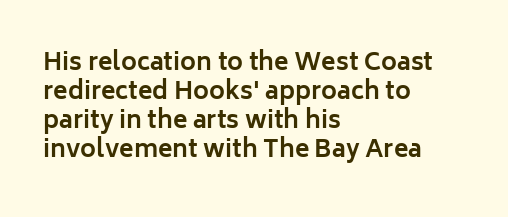
Q: Is the text bold? A: Yes.
Q: Is the text italic (slanted)? A: No, it is upright.
Q: Is the text underlined? A: No.
Q: How is the paragraph aligned? A: Left-aligned.
Q: Is the spacing between letters normal or unusually wide? A: Normal.
